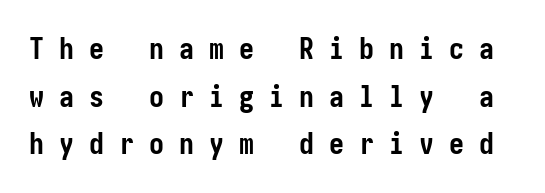
The image shows 30 px semibold, condensed sans-serif type, upright; set normal line spacing (1.59x), unusually wide letter spacing (+0.5 em), not underlined; low stroke contrast and a medium x-height.
